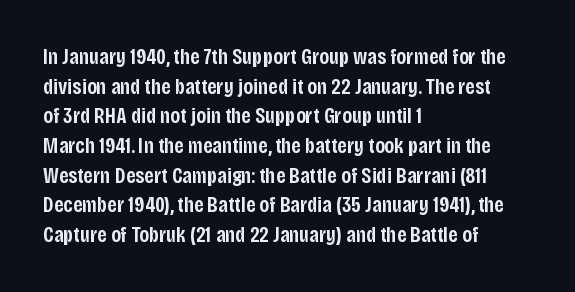
The image shows 22 px text type, upright; set left-aligned, normal line spacing (1.35x), normal letter spacing, not underlined.
